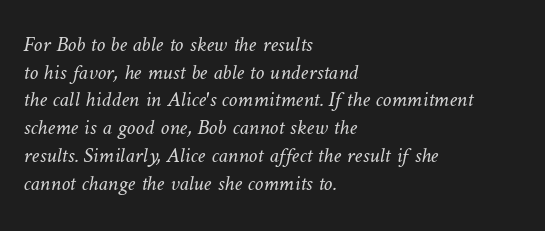
The image shows 22 px text type; set left-aligned, normal line spacing (1.26x), normal letter spacing, not underlined.
